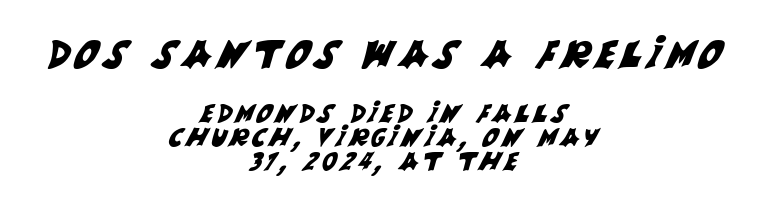
The image shows 38 px sans-serif type; set centered, tight line spacing (0.95x), not underlined; the first (top) block is 1.52x larger; medium stroke contrast and a large x-height.
